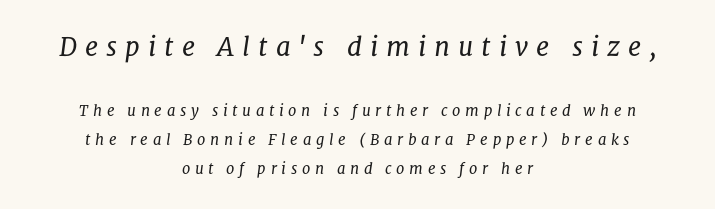
Q: Is the text bold? A: No.
Q: Is the text italic (slanted)? A: Yes, it leans right by about 8 degrees.
Q: Is the text underlined? A: No.
Q: How is the paragraph aligned? A: Centered.
Q: Is the spacing between letters normal or unusually wide? A: Unusually wide.
Q: Is the spacing between lines tight, normal or loose? A: Loose.
Q: Which block of text is set in a larger size, the first (top) or the second (bottom)? A: The first (top) one.
